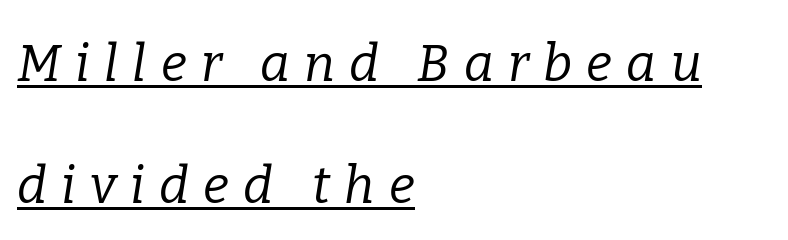
Q: Is the text bold? A: No.
Q: Is the text italic (slanted)? A: Yes, it leans right by about 9 degrees.
Q: Is the typeface a serif or a sans-serif typeface? A: Serif.
Q: Is the text underlined? A: Yes.
Q: How is the paragraph aligned? A: Left-aligned.
Q: Is the spacing between letters normal or unusually wide? A: Unusually wide.
Q: Is the spacing between lines tight, normal or loose? A: Loose.
Q: Width (condensed, normal, or wide)? A: Normal.
Q: Stroke contrast? A: Low.
Q: x-height? A: Medium.
Q: Monospaced? A: No.
